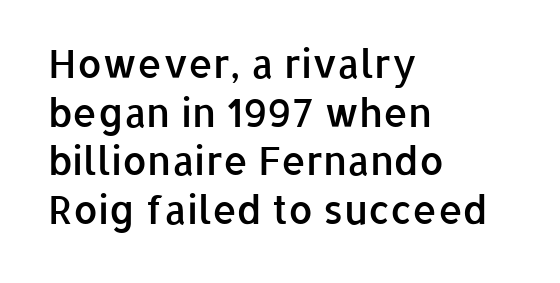
Q: Is the text bold? A: Semi-bold.
Q: Is the text italic (slanted)? A: No, it is upright.
Q: Is the typeface a serif or a sans-serif typeface? A: Sans-serif.
Q: Is the text underlined? A: No.
Q: How is the paragraph aligned? A: Left-aligned.
Q: Is the spacing between letters normal or unusually wide? A: Normal.
Q: Is the spacing between lines tight, normal or loose? A: Normal.
Q: Width (condensed, normal, or wide)? A: Normal.
Q: Stroke contrast? A: Low.
Q: x-height? A: Medium.
Q: Monospaced? A: No.
